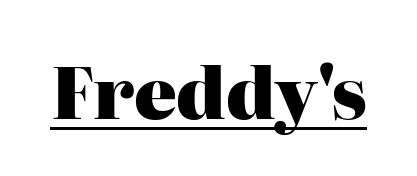
{"serif": "yes", "italic": "no", "bold": "yes", "weight": "heavy", "width": "normal", "stroke_contrast": "high", "x_height": "medium", "monospaced": "no", "underline": "yes", "letter_spacing": "normal", "letter_spacing_em": 0.0, "glyph_px": 71}
